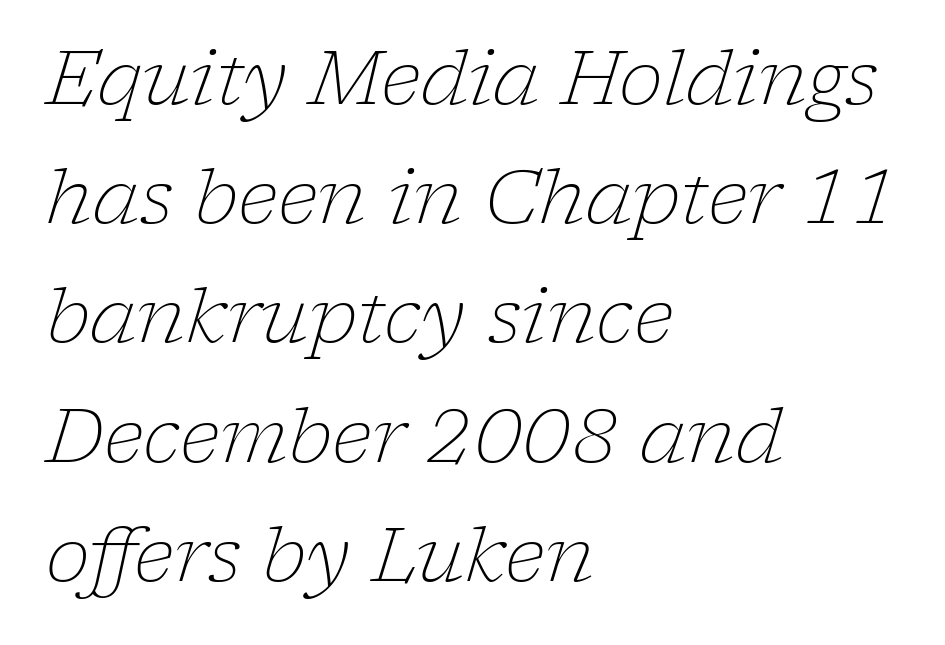
Q: Is the text bold? A: No.
Q: Is the text italic (slanted)? A: Yes, it leans right by about 17 degrees.
Q: Is the typeface a serif or a sans-serif typeface? A: Serif.
Q: Is the text underlined? A: No.
Q: How is the paragraph aligned? A: Left-aligned.
Q: Is the spacing between letters normal or unusually wide? A: Normal.
Q: Is the spacing between lines tight, normal or loose? A: Normal.
Q: Width (condensed, normal, or wide)? A: Normal.
Q: Stroke contrast? A: Low.
Q: x-height? A: Medium.
Q: Monospaced? A: No.
